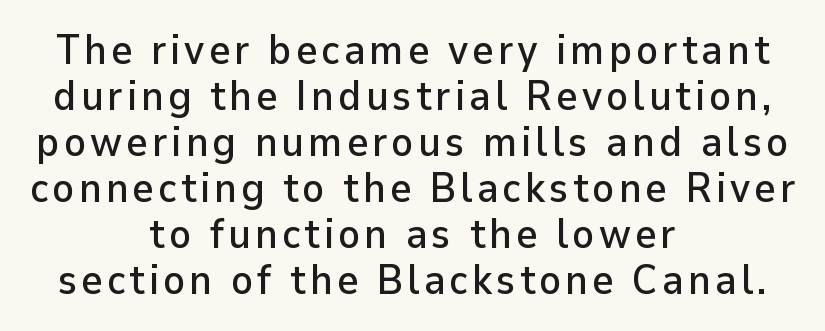
Q: Is the text italic (slanted)? A: No, it is upright.
Q: Is the typeface a serif or a sans-serif typeface? A: Sans-serif.
Q: Is the text underlined? A: No.
Q: How is the paragraph aligned? A: Centered.
Q: Is the spacing between lines tight, normal or loose? A: Tight.
Q: Width (condensed, normal, or wide)? A: Normal.
Q: Stroke contrast? A: Low.
Q: x-height? A: Medium.
Q: Monospaced? A: No.
